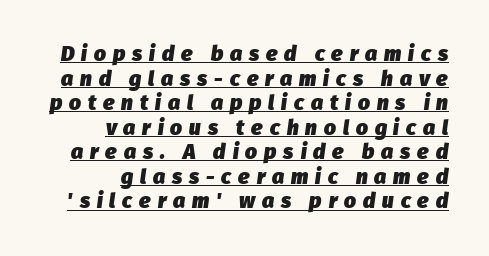
{"italic": "yes", "lean": "right", "slant_degrees": 8, "bold": "yes", "underline": "yes", "align": "right", "line_spacing_ratio": 1.17, "letter_spacing": "wide", "letter_spacing_em": 0.33, "glyph_px": 21}
